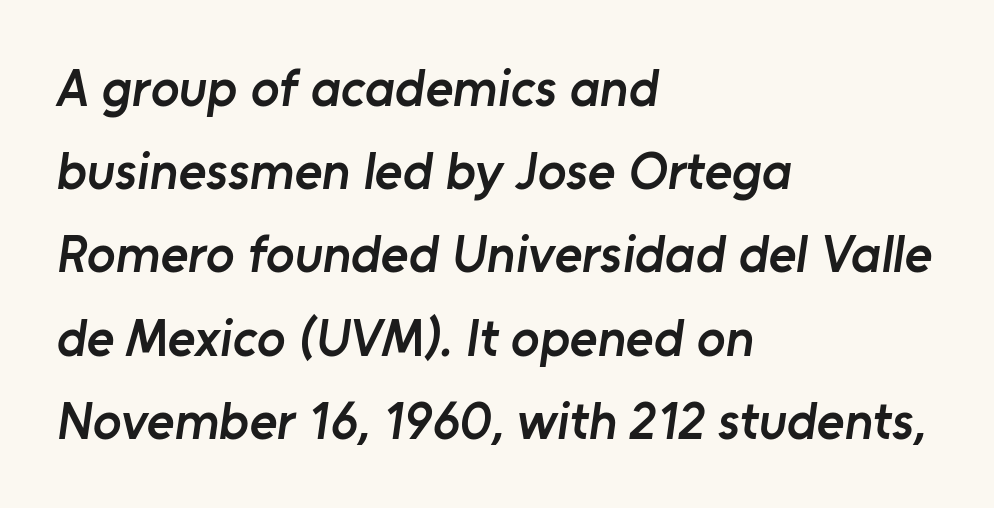
Q: Is the text bold? A: Semi-bold.
Q: Is the typeface a serif or a sans-serif typeface? A: Sans-serif.
Q: Is the text underlined? A: No.
Q: How is the paragraph aligned? A: Left-aligned.
Q: Is the spacing between letters normal or unusually wide? A: Normal.
Q: Is the spacing between lines tight, normal or loose? A: Normal.
Q: Width (condensed, normal, or wide)? A: Normal.
Q: Stroke contrast? A: Low.
Q: x-height? A: Medium.
Q: Monospaced? A: No.
